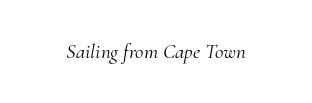
The image shows 21 px text type, italic (leaning right); set normal letter spacing, not underlined.
